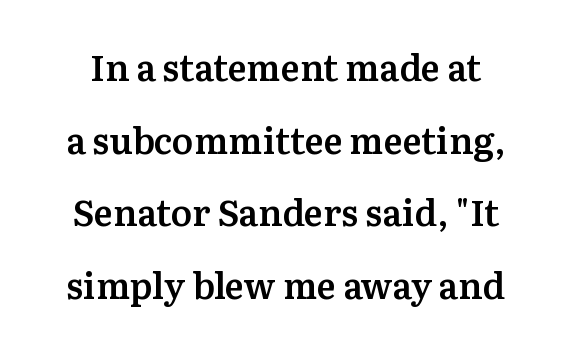
Summary of weight: moderately heavy, a semibold. Leading: increased. This rendering leaves character spacing at its baseline value. This sample uses an upright cut, with every glyph sitting square on the baseline. The passage shown is typeset with a serif family. Quick note: underline off.
